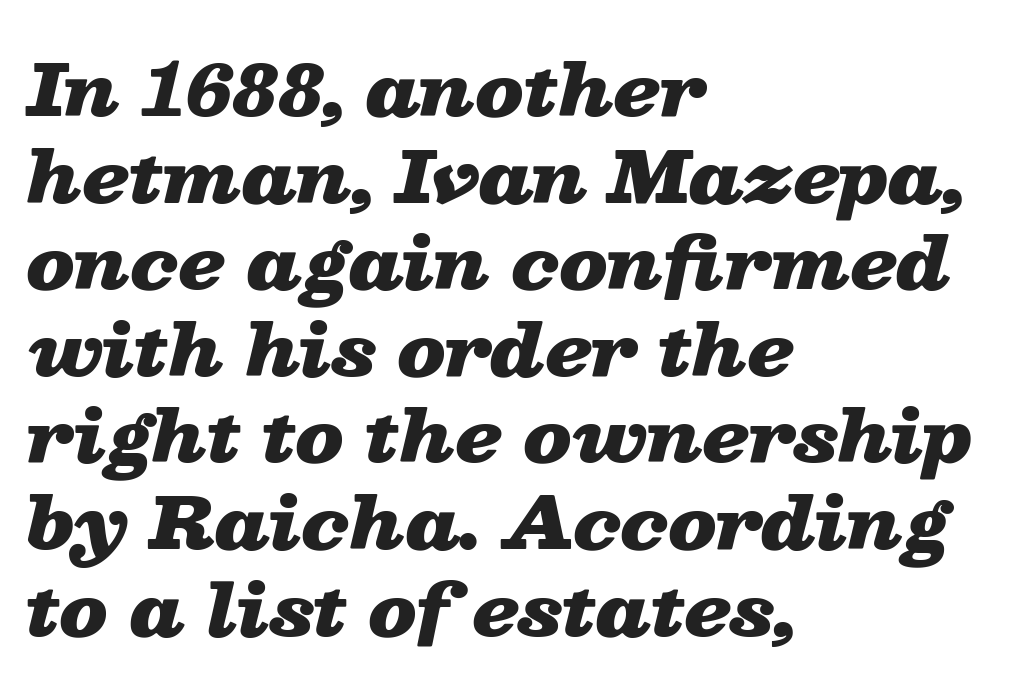
Looking at the ascenders, they clearly lean. Compared with typical body copy, the letter spacing here is the same. Varying glyph widths throughout — classic text-font behaviour. As a designer I'd log this as weight 700, bold. Line starts are locked; line ends wander. Has an underline been added? It has not.
